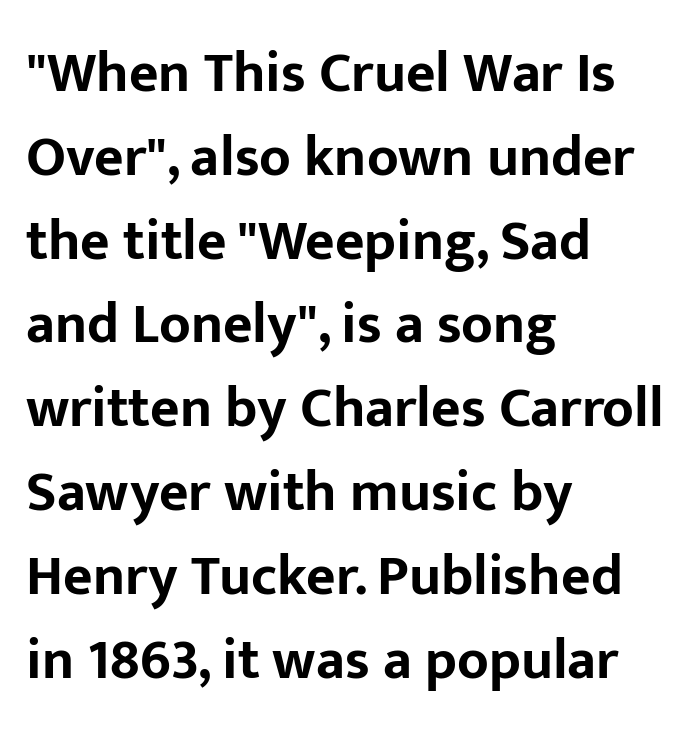
The image shows 57 px bold sans-serif type, upright; set left-aligned, normal line spacing (1.47x), normal letter spacing, not underlined; low stroke contrast and a medium x-height.
